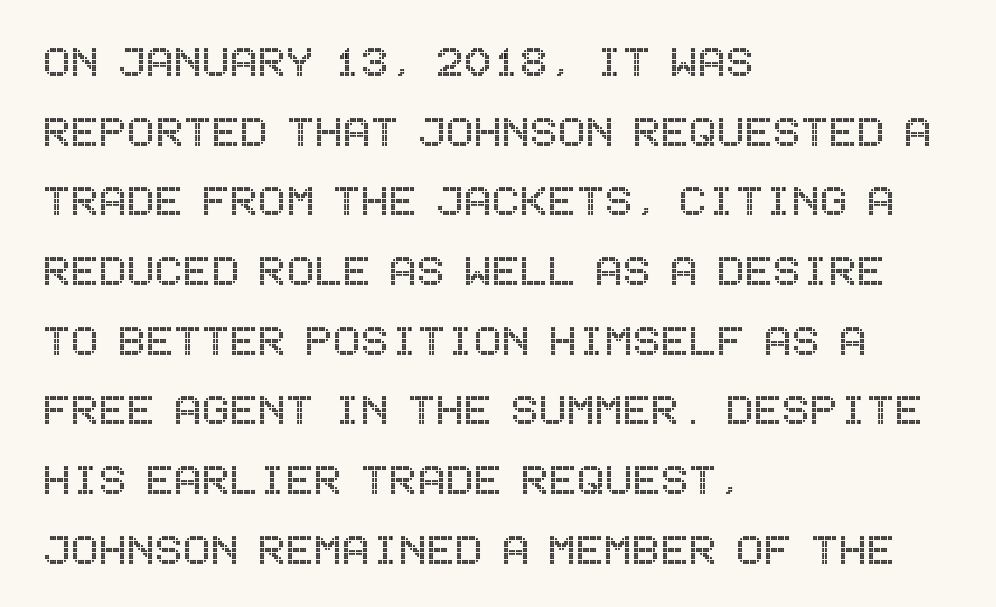
{"italic": "no", "width": "condensed", "x_height": "large", "underline": "no", "align": "left", "line_spacing": "normal", "line_spacing_ratio": 1.34, "letter_spacing": "normal", "letter_spacing_em": 0.0, "glyph_px": 52}
